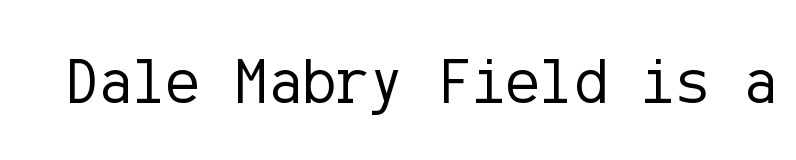
Q: Is the text bold? A: No.
Q: Is the text italic (slanted)? A: No, it is upright.
Q: Is the typeface a serif or a sans-serif typeface? A: Sans-serif.
Q: Is the text underlined? A: No.
Q: Is the spacing between letters normal or unusually wide? A: Normal.
Q: Width (condensed, normal, or wide)? A: Normal.
Q: Stroke contrast? A: Low.
Q: x-height? A: Medium.
